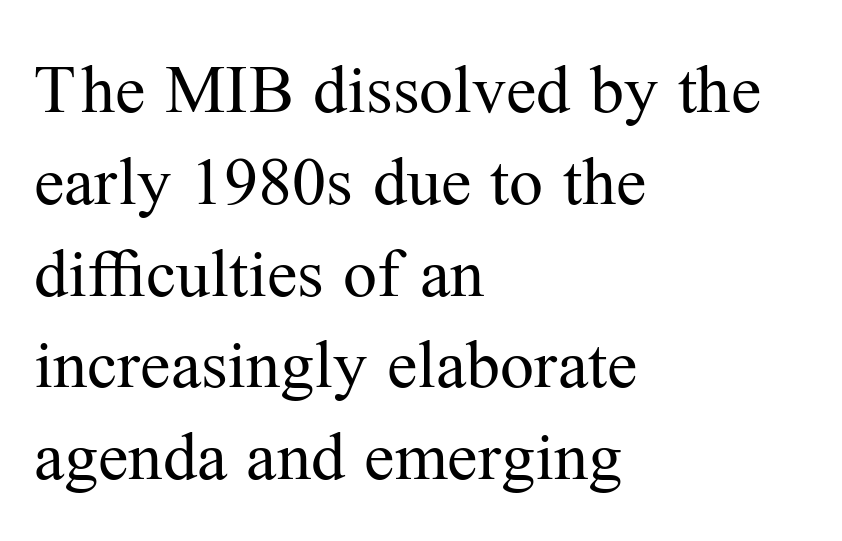
Q: Is the text bold? A: No.
Q: Is the text italic (slanted)? A: No, it is upright.
Q: Is the typeface a serif or a sans-serif typeface? A: Serif.
Q: Is the text underlined? A: No.
Q: How is the paragraph aligned? A: Left-aligned.
Q: Is the spacing between letters normal or unusually wide? A: Normal.
Q: Is the spacing between lines tight, normal or loose? A: Normal.
Q: Width (condensed, normal, or wide)? A: Normal.
Q: Stroke contrast? A: Medium.
Q: x-height? A: Medium.
Q: Monospaced? A: No.
